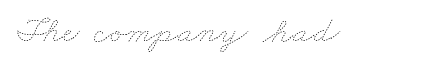
The image shows 37 px thin, wide type; set normal letter spacing, not underlined; low stroke contrast and a small x-height.
